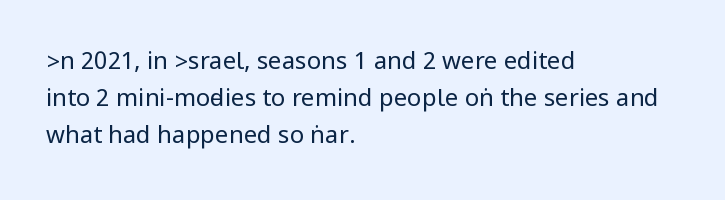
{"italic": "no", "bold": "no", "underline": "no", "align": "left", "line_spacing": "normal", "line_spacing_ratio": 1.55, "letter_spacing": "normal", "letter_spacing_em": 0.0, "glyph_px": 24}
